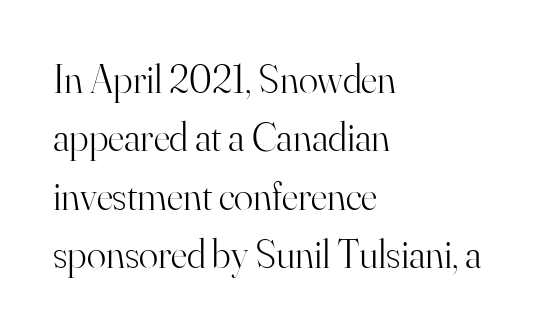
Q: Is the text bold? A: No.
Q: Is the text italic (slanted)? A: No, it is upright.
Q: Is the typeface a serif or a sans-serif typeface? A: Serif.
Q: Is the text underlined? A: No.
Q: How is the paragraph aligned? A: Left-aligned.
Q: Is the spacing between letters normal or unusually wide? A: Normal.
Q: Is the spacing between lines tight, normal or loose? A: Normal.
Q: Width (condensed, normal, or wide)? A: Normal.
Q: Stroke contrast? A: High.
Q: x-height? A: Small.
Q: Monospaced? A: No.
